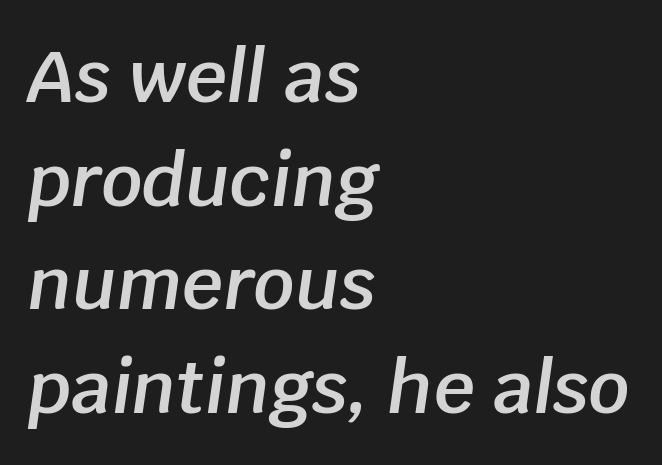
{"italic": "yes", "lean": "right", "slant_degrees": 8, "bold": "semi", "weight": "semibold", "width": "normal", "stroke_contrast": "low", "x_height": "large", "monospaced": "no", "underline": "no", "align": "left", "line_spacing": "normal", "line_spacing_ratio": 1.44, "letter_spacing": "normal", "letter_spacing_em": 0.0, "glyph_px": 72}
